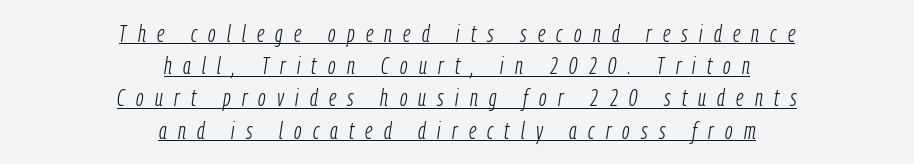
Letters have the restrained weight of plain body copy at most. The compositor balanced each line on the midline. Would a proofreader flag this as italicized? Yes. A baseline rule has been typeset under these characters. The rendering uses a moderate line-height, typical for paragraphs. A typesetter would call this heavily tracked-out type.
